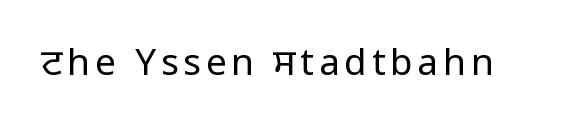
{"serif": "no", "italic": "no", "bold": "no", "weight": "regular", "width": "condensed", "stroke_contrast": "low", "x_height": "large", "monospaced": "no", "underline": "no", "glyph_px": 37}
